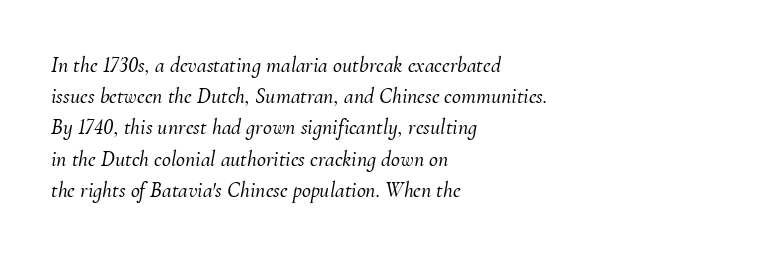
Q: Is the text italic (slanted)? A: Yes, it leans right by about 10 degrees.
Q: Is the text underlined? A: No.
Q: How is the paragraph aligned? A: Left-aligned.
Q: Is the spacing between letters normal or unusually wide? A: Normal.
Q: Is the spacing between lines tight, normal or loose? A: Normal.
